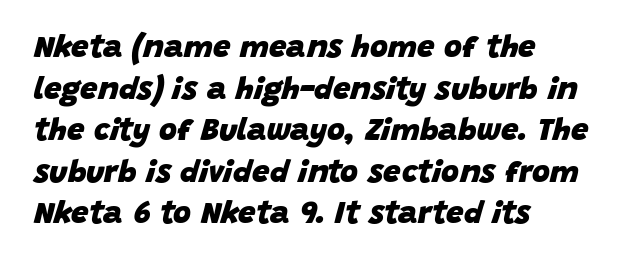
Q: Is the text bold? A: Yes.
Q: Is the text italic (slanted)? A: Yes, it leans right by about 15 degrees.
Q: Is the text underlined? A: No.
Q: How is the paragraph aligned? A: Left-aligned.
Q: Is the spacing between letters normal or unusually wide? A: Normal.
Q: Is the spacing between lines tight, normal or loose? A: Normal.
Q: Width (condensed, normal, or wide)? A: Normal.
Q: Stroke contrast? A: Low.
Q: x-height? A: Large.
Q: Monospaced? A: No.
